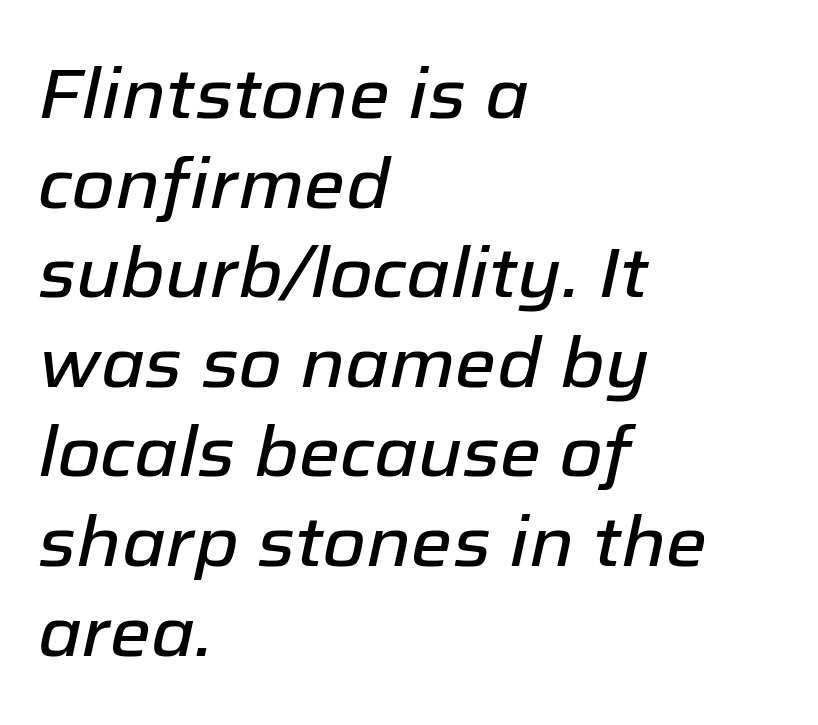
Q: Is the text italic (slanted)? A: Yes, it leans right by about 12 degrees.
Q: Is the text underlined? A: No.
Q: How is the paragraph aligned? A: Left-aligned.
Q: Is the spacing between letters normal or unusually wide? A: Normal.
Q: Is the spacing between lines tight, normal or loose? A: Normal.
Q: Width (condensed, normal, or wide)? A: Normal.
Q: Stroke contrast? A: Low.
Q: x-height? A: Medium.
Q: Monospaced? A: No.
